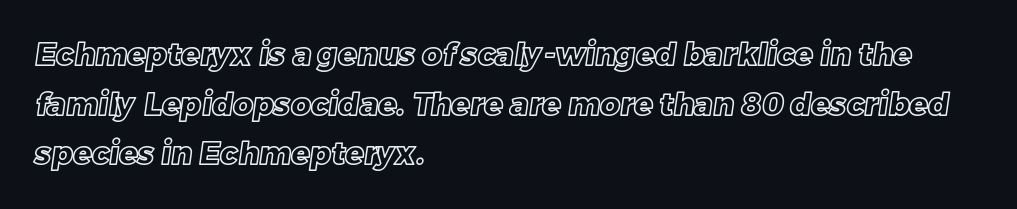
The image shows 31 px text type; set left-aligned, normal line spacing (1.6x), normal letter spacing, not underlined; a large x-height.
